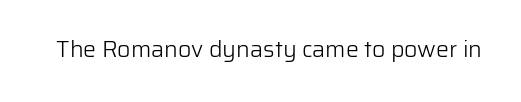
The image shows 23 px text type, upright; set normal letter spacing, not underlined.
